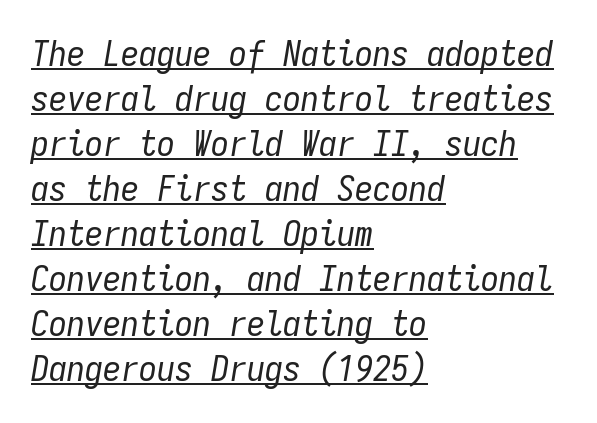
Q: Is the text bold? A: No.
Q: Is the text italic (slanted)? A: Yes, it leans right by about 9 degrees.
Q: Is the text underlined? A: Yes.
Q: How is the paragraph aligned? A: Left-aligned.
Q: Is the spacing between letters normal or unusually wide? A: Normal.
Q: Is the spacing between lines tight, normal or loose? A: Normal.
Q: Width (condensed, normal, or wide)? A: Condensed.
Q: Stroke contrast? A: Low.
Q: x-height? A: Medium.
Q: Monospaced? A: Yes.
